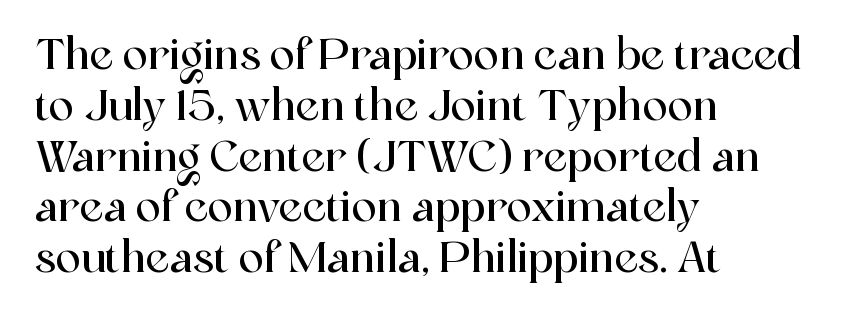
Q: Is the text italic (slanted)? A: No, it is upright.
Q: Is the typeface a serif or a sans-serif typeface? A: Serif.
Q: Is the text underlined? A: No.
Q: How is the paragraph aligned? A: Left-aligned.
Q: Is the spacing between letters normal or unusually wide? A: Normal.
Q: Width (condensed, normal, or wide)? A: Normal.
Q: x-height? A: Medium.
Q: Monospaced? A: No.
